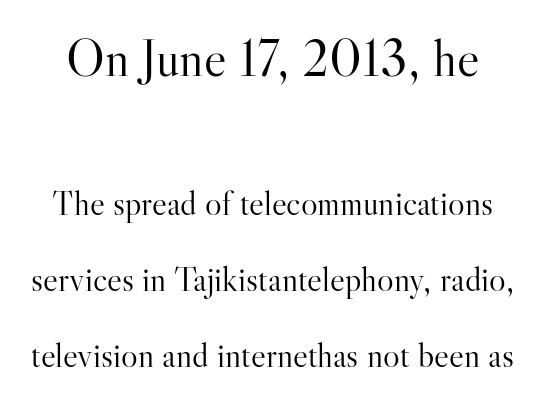
{"serif": "yes", "italic": "no", "bold": "no", "weight": "light", "width": "normal", "stroke_contrast": "high", "x_height": "small", "monospaced": "no", "underline": "no", "line_spacing": "loose", "line_spacing_ratio": 2.17, "letter_spacing": "normal", "letter_spacing_em": 0.0, "larger_block": "first", "size_ratio": 1.51, "glyph_px": 53}
